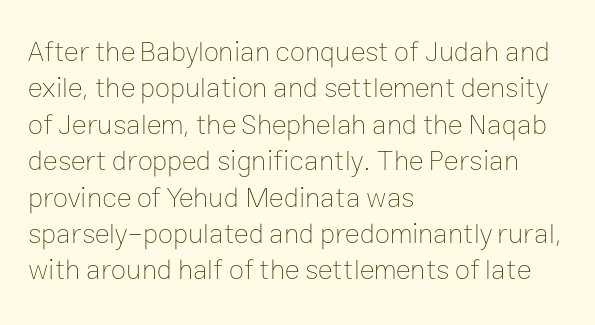
Q: Is the text bold? A: No.
Q: Is the text italic (slanted)? A: No, it is upright.
Q: Is the text underlined? A: No.
Q: How is the paragraph aligned? A: Left-aligned.
Q: Is the spacing between letters normal or unusually wide? A: Normal.
Q: Is the spacing between lines tight, normal or loose? A: Normal.
Q: Width (condensed, normal, or wide)? A: Normal.
Q: Stroke contrast? A: Low.
Q: x-height? A: Medium.
Q: Monospaced? A: No.
